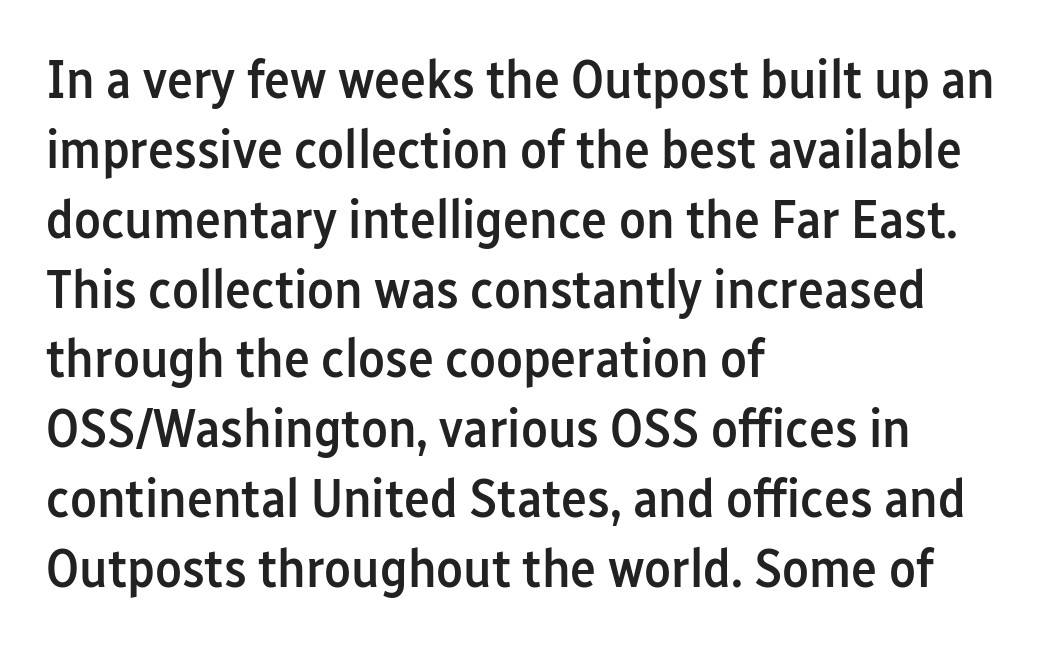
{"serif": "no", "italic": "no", "bold": "semi", "weight": "semibold", "width": "condensed", "stroke_contrast": "low", "x_height": "medium", "monospaced": "no", "underline": "no", "align": "left", "line_spacing": "normal", "line_spacing_ratio": 1.27, "letter_spacing": "normal", "letter_spacing_em": 0.0, "glyph_px": 55}
